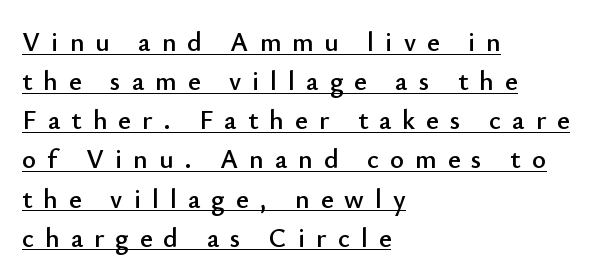
The image shows 27 px text type, upright; set left-aligned, normal line spacing (1.45x), unusually wide letter spacing (+0.41 em), underlined.
